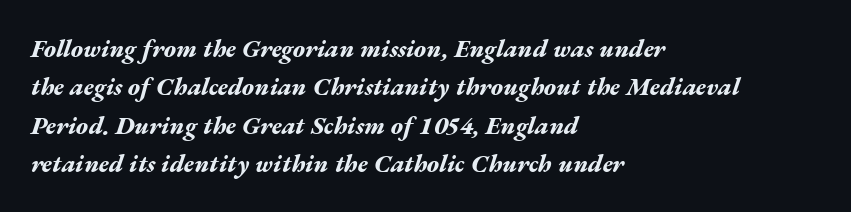
Style check: oblique. The leading is moderate, giving the passage an even texture. Which margin do the lines hug? The left one — the right edge is uneven. This rendering leaves character spacing at its baseline value. Quick note: underline off.
